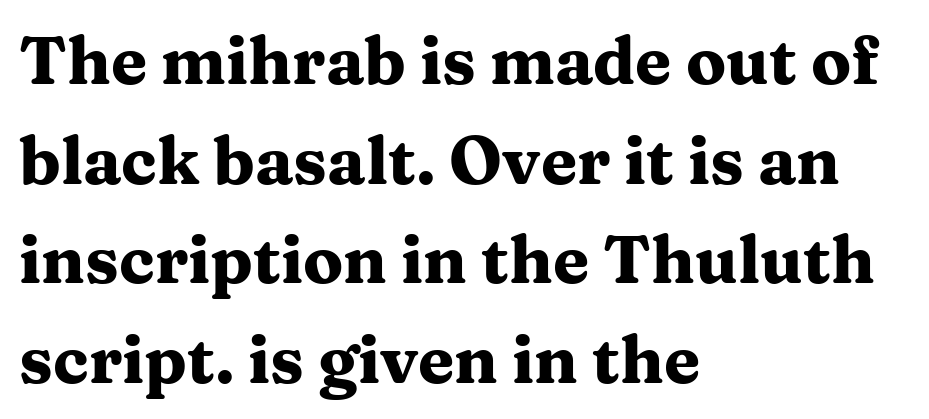
Q: Is the text bold? A: Yes.
Q: Is the text italic (slanted)? A: No, it is upright.
Q: Is the typeface a serif or a sans-serif typeface? A: Serif.
Q: Is the text underlined? A: No.
Q: How is the paragraph aligned? A: Left-aligned.
Q: Is the spacing between letters normal or unusually wide? A: Normal.
Q: Is the spacing between lines tight, normal or loose? A: Normal.
Q: Width (condensed, normal, or wide)? A: Wide.
Q: Stroke contrast? A: Medium.
Q: x-height? A: Medium.
Q: Monospaced? A: No.
